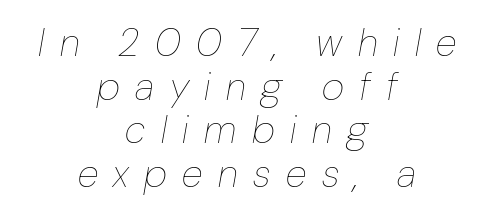
Q: Is the text bold? A: No.
Q: Is the text italic (slanted)? A: Yes, it leans right by about 10 degrees.
Q: Is the text underlined? A: No.
Q: How is the paragraph aligned? A: Centered.
Q: Is the spacing between letters normal or unusually wide? A: Unusually wide.
Q: Is the spacing between lines tight, normal or loose? A: Tight.
Q: Width (condensed, normal, or wide)? A: Condensed.
Q: Stroke contrast? A: Low.
Q: x-height? A: Medium.
Q: Monospaced? A: No.
